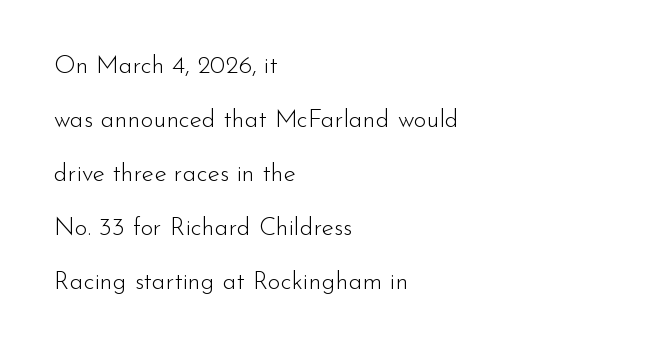
The image shows 25 px text type, upright; set left-aligned, loose line spacing (2.16x), normal letter spacing, not underlined.
